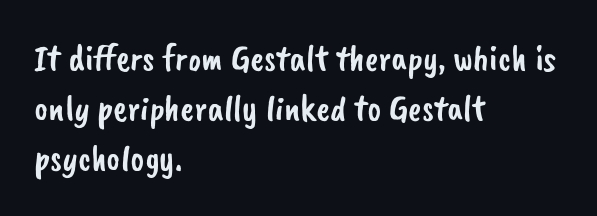
Where is the straight margin? On the left. Here the designer chose a conventional face with non-uniform glyph widths. This rendering features lettering with no underline. What kind of face is this? One without serifs — a sans. Nothing unusual about the tracking: characters are spaced as the font intends.
